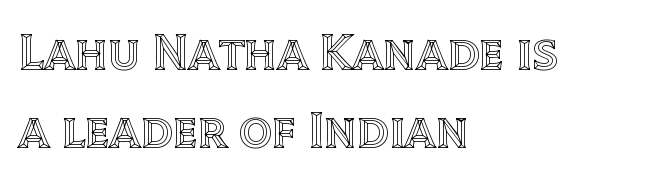
Q: Is the text italic (slanted)? A: No, it is upright.
Q: Is the text underlined? A: No.
Q: How is the paragraph aligned? A: Left-aligned.
Q: Is the spacing between letters normal or unusually wide? A: Normal.
Q: Is the spacing between lines tight, normal or loose? A: Normal.
Q: Width (condensed, normal, or wide)? A: Normal.
Q: x-height? A: Large.
Q: Monospaced? A: No.
